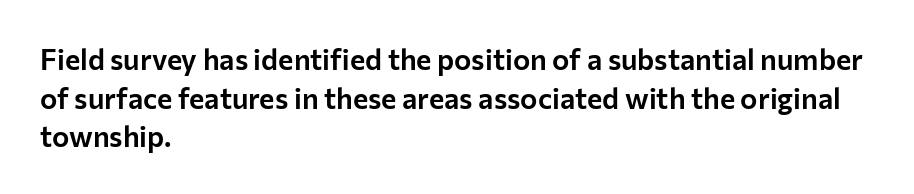
Q: Is the text italic (slanted)? A: No, it is upright.
Q: Is the typeface a serif or a sans-serif typeface? A: Sans-serif.
Q: Is the text underlined? A: No.
Q: How is the paragraph aligned? A: Left-aligned.
Q: Is the spacing between letters normal or unusually wide? A: Normal.
Q: Is the spacing between lines tight, normal or loose? A: Normal.
Q: Width (condensed, normal, or wide)? A: Normal.
Q: Stroke contrast? A: Low.
Q: x-height? A: Medium.
Q: Monospaced? A: No.
